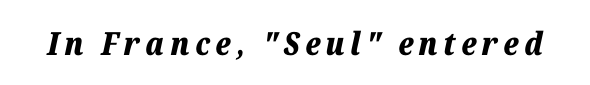
Character widths vary here, with narrow letters taking less room than wide ones. The strip under each line holds only bare page. The typesetting leans heavy: a genuine bold. The face used here has a pronounced slope to its letters.
